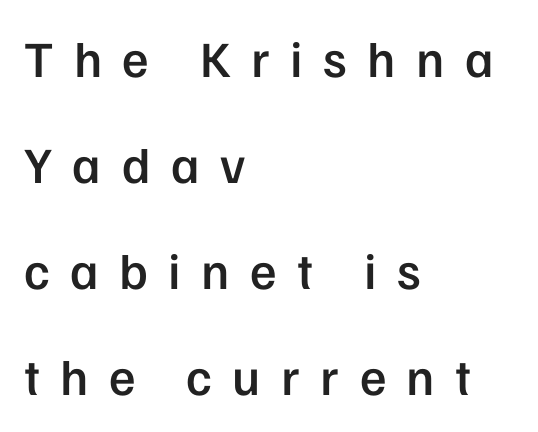
Q: Is the text bold? A: Semi-bold.
Q: Is the text italic (slanted)? A: No, it is upright.
Q: Is the typeface a serif or a sans-serif typeface? A: Sans-serif.
Q: Is the text underlined? A: No.
Q: How is the paragraph aligned? A: Left-aligned.
Q: Is the spacing between letters normal or unusually wide? A: Unusually wide.
Q: Is the spacing between lines tight, normal or loose? A: Loose.
Q: Width (condensed, normal, or wide)? A: Normal.
Q: Stroke contrast? A: Low.
Q: x-height? A: Medium.
Q: Monospaced? A: No.
